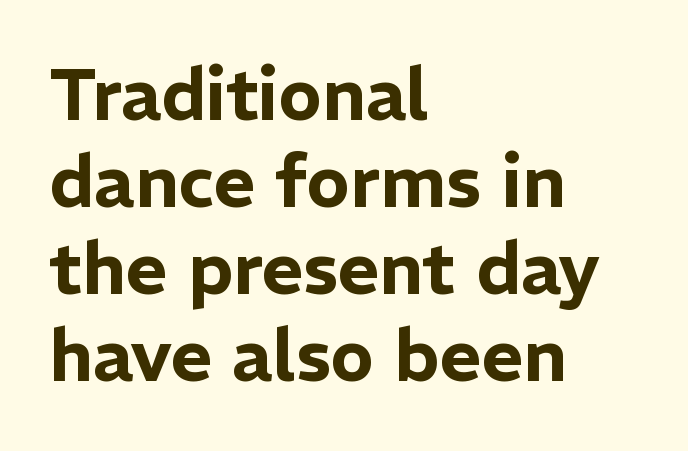
The image shows 72 px sans-serif type, upright; set left-aligned, line spacing 1.21x, normal letter spacing, not underlined; low stroke contrast and a medium x-height.
